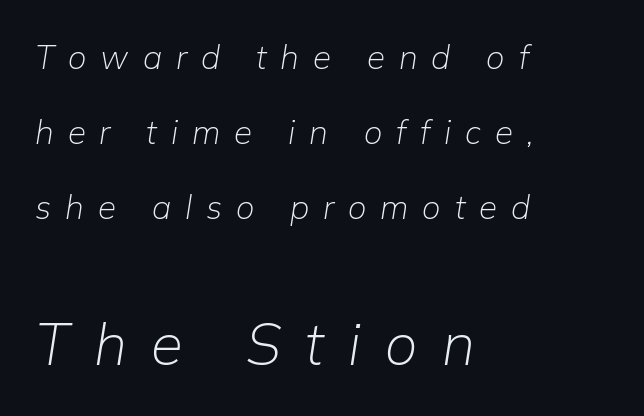
{"italic": "yes", "lean": "right", "slant_degrees": 9, "bold": "no", "weight": "light", "width": "normal", "stroke_contrast": "low", "x_height": "medium", "monospaced": "no", "underline": "no", "align": "left", "line_spacing": "loose", "line_spacing_ratio": 2.27, "letter_spacing": "wide", "letter_spacing_em": 0.42, "larger_block": "second", "size_ratio": 1.76, "glyph_px": 58}
